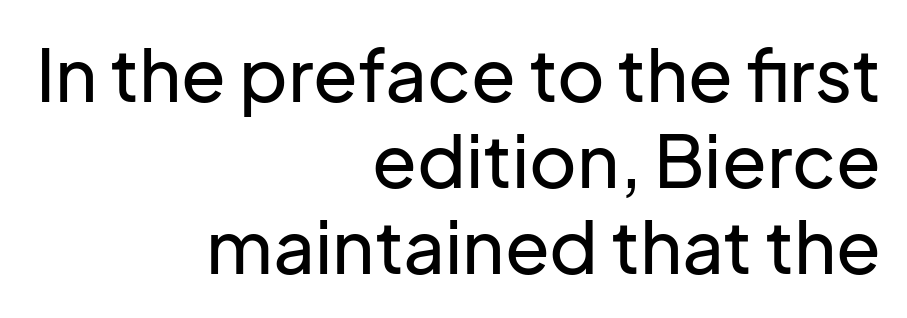
In CSS terms this would be text-align: right. Classification — sans serif. The font's upright variant was chosen for this text. Only glyphs here, with clear space below each row. The letters advance in unequal steps, a hallmark of proportional type. Spacing between characters is what you'd get straight out of the box.
